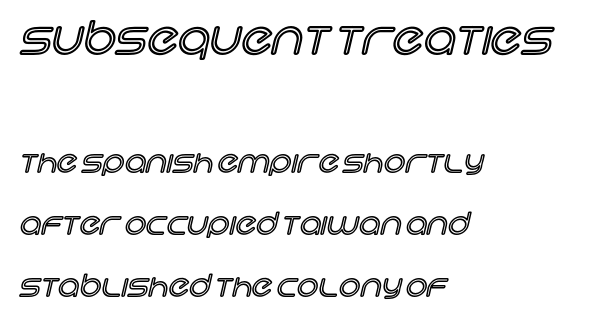
Q: Is the text italic (slanted)? A: Yes.
Q: Is the text underlined? A: No.
Q: How is the paragraph aligned? A: Left-aligned.
Q: Is the spacing between letters normal or unusually wide? A: Normal.
Q: Is the spacing between lines tight, normal or loose? A: Loose.
Q: Which block of text is set in a larger size, the first (top) or the second (bottom)? A: The first (top) one.
Q: Width (condensed, normal, or wide)? A: Normal.
Q: x-height? A: Large.
Q: Monospaced? A: No.
